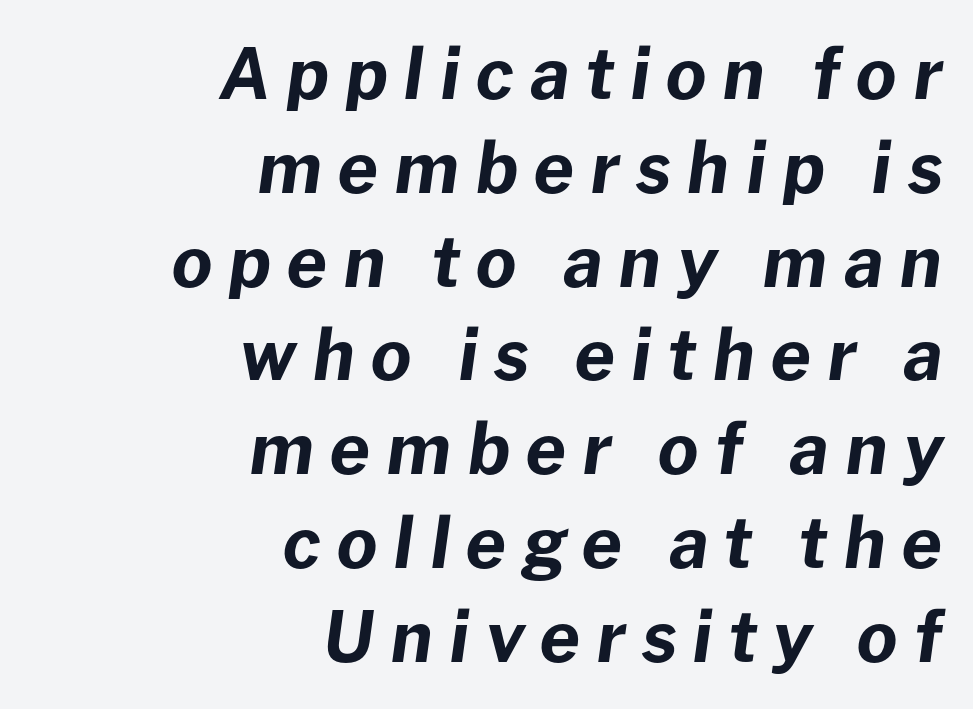
{"italic": "yes", "lean": "right", "slant_degrees": 8, "bold": "yes", "weight": "bold", "width": "normal", "stroke_contrast": "low", "x_height": "medium", "monospaced": "no", "underline": "no", "align": "right", "line_spacing": "normal", "line_spacing_ratio": 1.34, "letter_spacing": "wide", "letter_spacing_em": 0.23, "glyph_px": 70}
